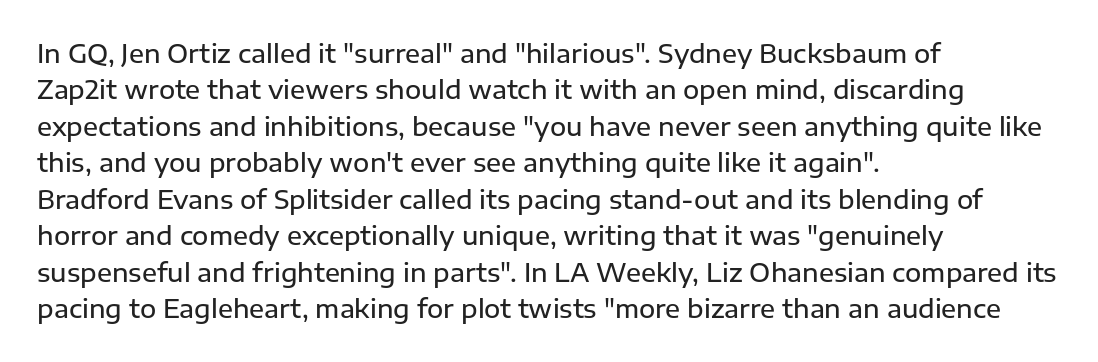
The image shows 25 px text type, upright; set left-aligned, normal line spacing (1.46x), normal letter spacing, not underlined.
